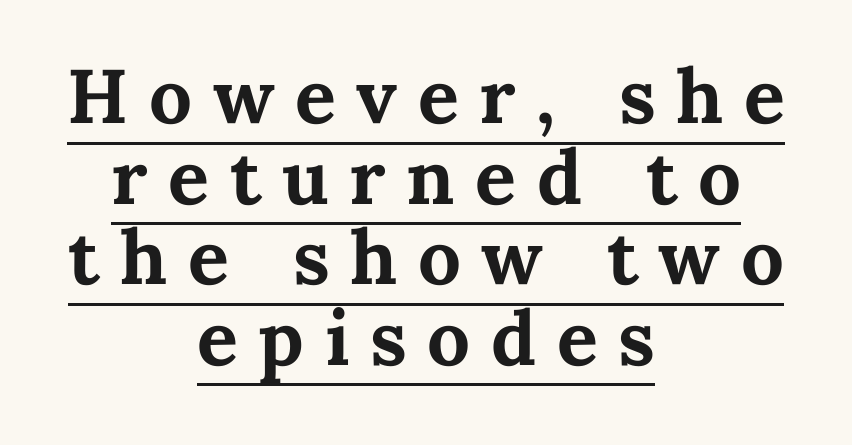
The image shows 76 px bold type, upright; set centered, tight line spacing (1.06x), unusually wide letter spacing (+0.27 em), underlined; medium stroke contrast and a medium x-height.
